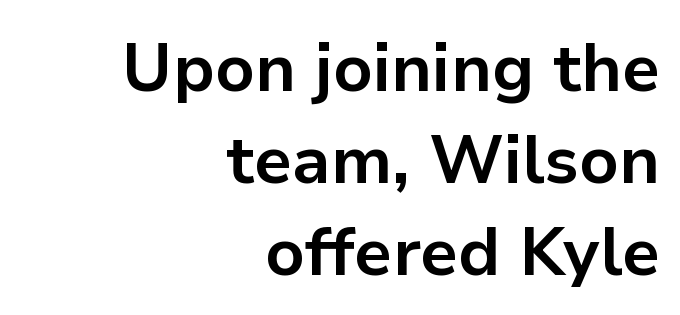
Looks like regular typesetting: each glyph gets only the width it needs. Heft: maximum for text — a bold. Vertical strokes here are truly vertical. A bare baseline throughout the passage.
